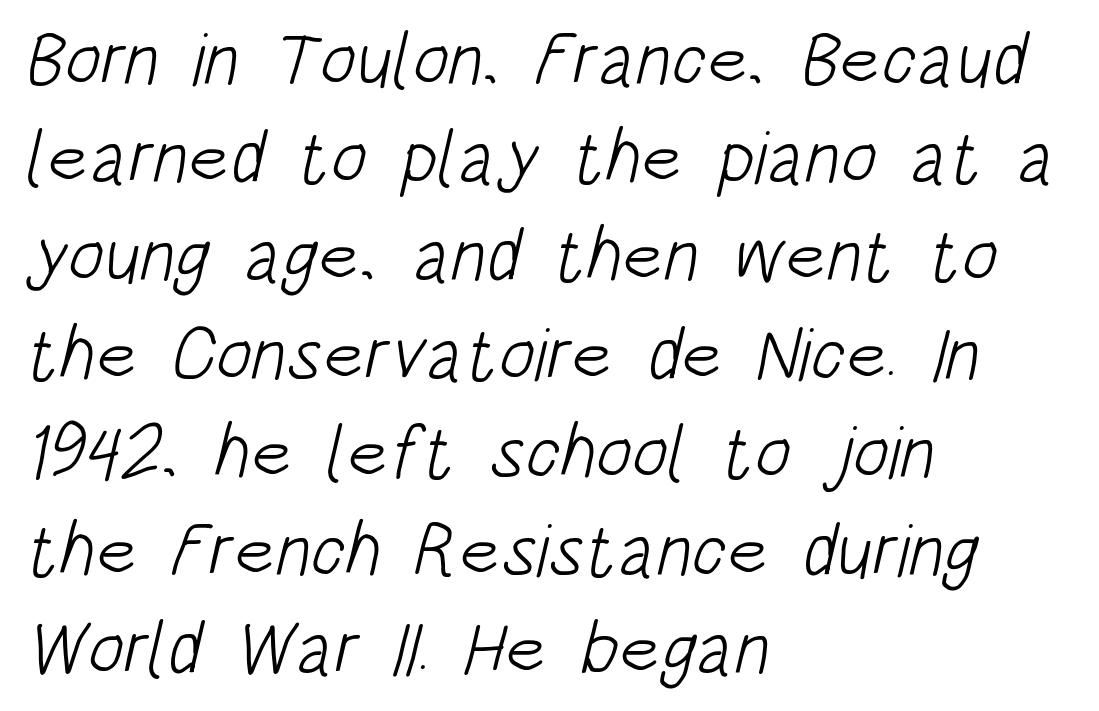
Q: Is the text bold? A: No.
Q: Is the typeface a serif or a sans-serif typeface? A: Sans-serif.
Q: Is the text underlined? A: No.
Q: How is the paragraph aligned? A: Left-aligned.
Q: Is the spacing between letters normal or unusually wide? A: Normal.
Q: Is the spacing between lines tight, normal or loose? A: Normal.
Q: Width (condensed, normal, or wide)? A: Condensed.
Q: Stroke contrast? A: Low.
Q: x-height? A: Large.
Q: Monospaced? A: No.
